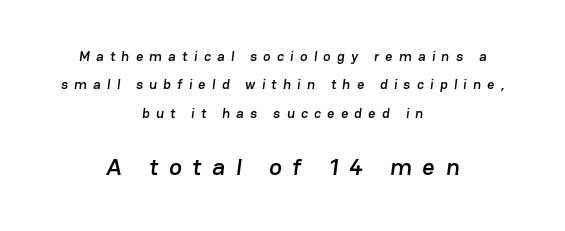
The image shows 24 px text type; set centered, loose line spacing (2.02x), unusually wide letter spacing (+0.45 em), not underlined; the second (bottom) block is 1.71x larger.
